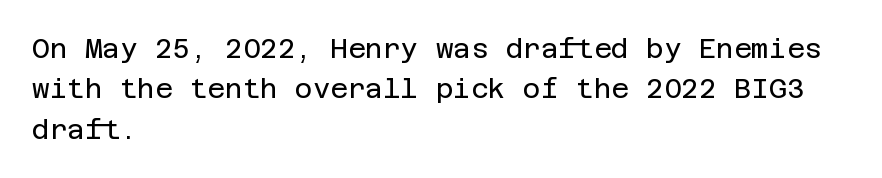
{"italic": "no", "bold": "no", "underline": "no", "align": "left", "line_spacing": "normal", "line_spacing_ratio": 1.5, "letter_spacing": "normal", "letter_spacing_em": 0.0, "glyph_px": 27}
